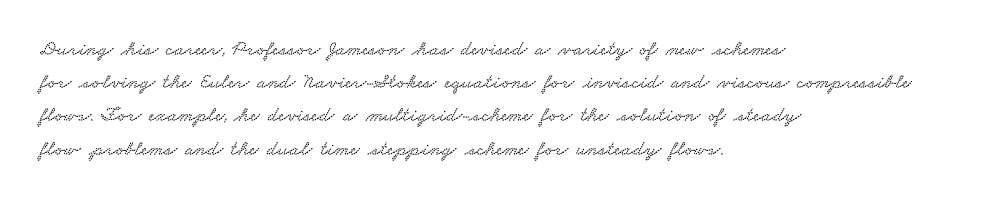
Q: Is the text underlined? A: No.
Q: How is the paragraph aligned? A: Left-aligned.
Q: Is the spacing between letters normal or unusually wide? A: Normal.
Q: Is the spacing between lines tight, normal or loose? A: Normal.
